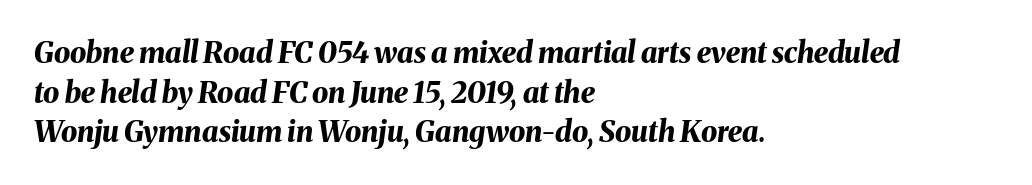
{"italic": "yes", "lean": "right", "slant_degrees": 8, "bold": "yes", "weight": "bold", "width": "normal", "stroke_contrast": "medium", "x_height": "medium", "monospaced": "no", "underline": "no", "align": "left", "line_spacing": "normal", "line_spacing_ratio": 1.37, "letter_spacing": "normal", "letter_spacing_em": 0.0, "glyph_px": 29}
